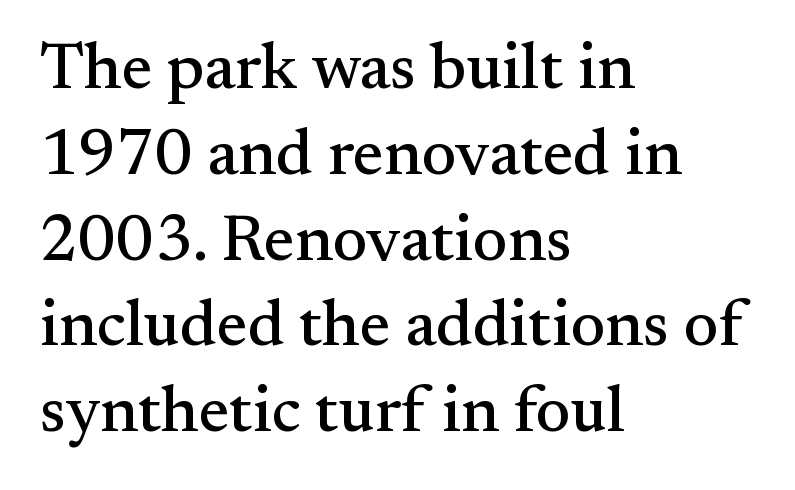
Q: Is the text italic (slanted)? A: No, it is upright.
Q: Is the typeface a serif or a sans-serif typeface? A: Serif.
Q: Is the text underlined? A: No.
Q: How is the paragraph aligned? A: Left-aligned.
Q: Is the spacing between letters normal or unusually wide? A: Normal.
Q: Is the spacing between lines tight, normal or loose? A: Normal.
Q: Width (condensed, normal, or wide)? A: Normal.
Q: Stroke contrast? A: Medium.
Q: x-height? A: Small.
Q: Monospaced? A: No.
